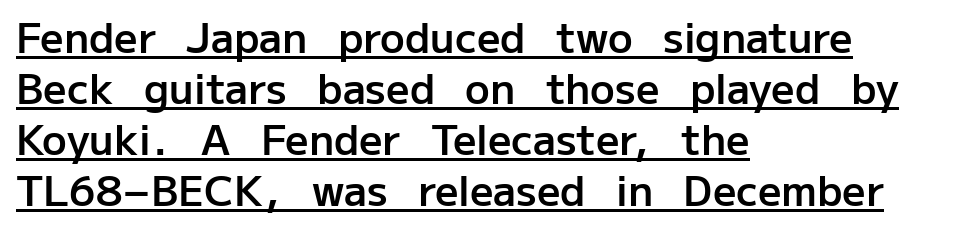
Notice how the passage keeps a crisp vertical edge on the left only. Unlike italic type, these characters show no tilt at all. Underlining? Definitely there. The gaps between neighbouring characters are ordinary and unremarkable. As a designer I'd log this as weight 600, semibold. Looks like regular typesetting: each glyph gets only the width it needs.
